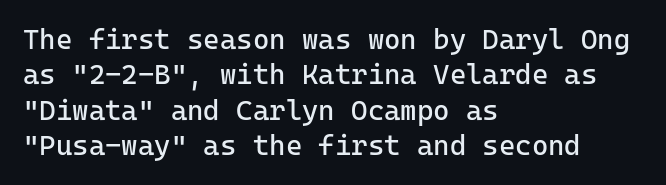
Q: Is the text bold? A: No.
Q: Is the text italic (slanted)? A: No, it is upright.
Q: Is the typeface a serif or a sans-serif typeface? A: Sans-serif.
Q: Is the text underlined? A: No.
Q: How is the paragraph aligned? A: Left-aligned.
Q: Is the spacing between letters normal or unusually wide? A: Normal.
Q: Is the spacing between lines tight, normal or loose? A: Normal.
Q: Width (condensed, normal, or wide)? A: Normal.
Q: Stroke contrast? A: Low.
Q: x-height? A: Medium.
Q: Monospaced? A: Yes.
